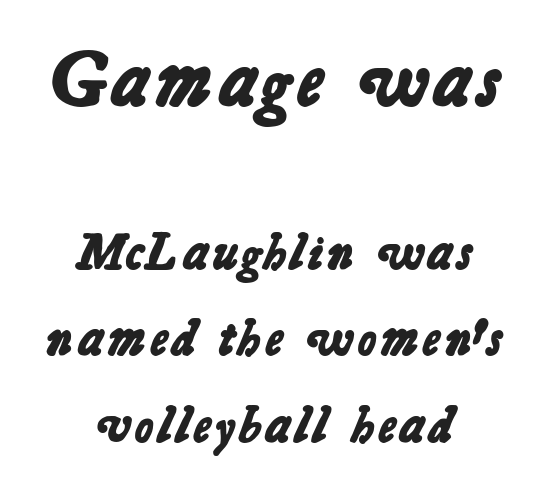
{"serif": "no", "bold": "yes", "weight": "bold", "width": "normal", "stroke_contrast": "low", "x_height": "medium", "monospaced": "no", "underline": "no", "align": "center", "line_spacing": "normal", "line_spacing_ratio": 1.69, "letter_spacing": "normal", "letter_spacing_em": 0.0, "larger_block": "first", "size_ratio": 1.49, "glyph_px": 76}
